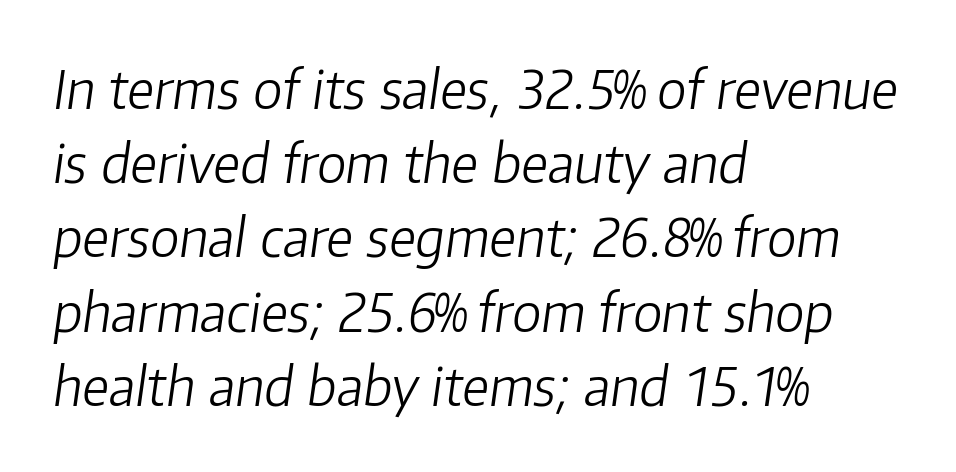
Any mark beneath the type? The region is blank. The passage shown stacks its lines at a standard gap. Compared with ordinary roman type, these characters are visibly tilted. The rendering uses natural spacing where letterforms have individual widths. A classic flush-left, rag-right setting is used for this passage.
